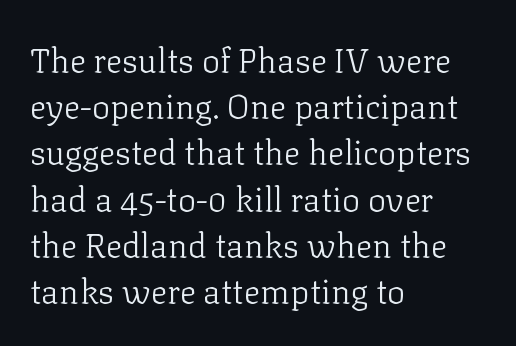
A light-to-regular cut is what we see here. This rendering uses left alignment, leaving the right contour irregular. Note the varied advance widths — an 'i' is clearly narrower than an 'm'. Small tapered or slab feet sit at the stroke ends, so this counts as serif.
